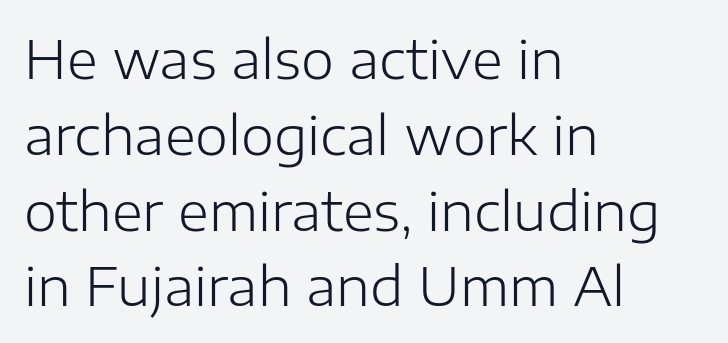
{"serif": "no", "italic": "no", "bold": "no", "weight": "light", "width": "normal", "stroke_contrast": "low", "x_height": "medium", "monospaced": "no", "underline": "no", "align": "left", "line_spacing": "normal", "line_spacing_ratio": 1.43, "letter_spacing": "normal", "letter_spacing_em": 0.0, "glyph_px": 53}
